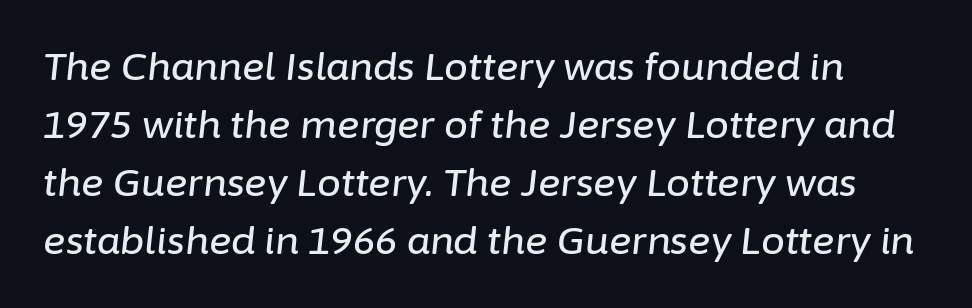
Q: Is the text italic (slanted)? A: Yes, it leans right by about 6 degrees.
Q: Is the text underlined? A: No.
Q: Is the spacing between letters normal or unusually wide? A: Normal.
Q: Is the spacing between lines tight, normal or loose? A: Normal.
Q: Width (condensed, normal, or wide)? A: Normal.
Q: Stroke contrast? A: Low.
Q: x-height? A: Medium.
Q: Monospaced? A: No.
